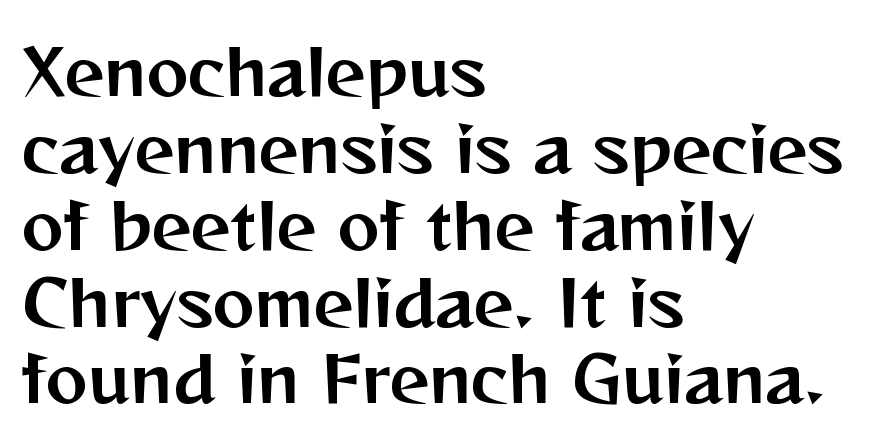
{"serif": "no", "italic": "no", "width": "normal", "stroke_contrast": "medium", "x_height": "medium", "monospaced": "no", "underline": "no", "align": "left", "line_spacing_ratio": 1.22, "letter_spacing": "normal", "letter_spacing_em": 0.0, "glyph_px": 63}
